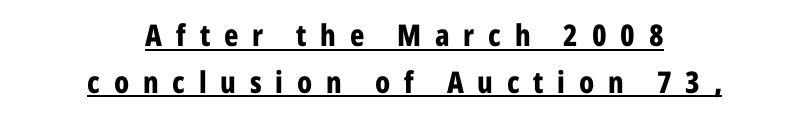
Q: Is the text bold? A: Yes.
Q: Is the text italic (slanted)? A: No, it is upright.
Q: Is the typeface a serif or a sans-serif typeface? A: Sans-serif.
Q: Is the text underlined? A: Yes.
Q: How is the paragraph aligned? A: Centered.
Q: Is the spacing between letters normal or unusually wide? A: Unusually wide.
Q: Is the spacing between lines tight, normal or loose? A: Normal.
Q: Width (condensed, normal, or wide)? A: Condensed.
Q: Stroke contrast? A: Low.
Q: x-height? A: Medium.
Q: Monospaced? A: No.
